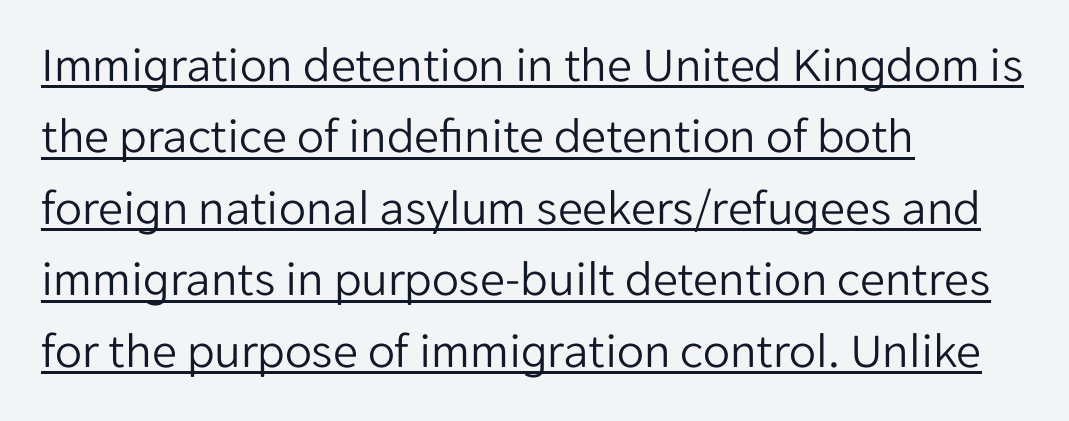
{"serif": "no", "italic": "no", "bold": "no", "weight": "light", "width": "normal", "stroke_contrast": "low", "x_height": "medium", "monospaced": "no", "underline": "yes", "align": "left", "line_spacing": "normal", "line_spacing_ratio": 1.43, "letter_spacing": "normal", "letter_spacing_em": 0.0, "glyph_px": 50}
